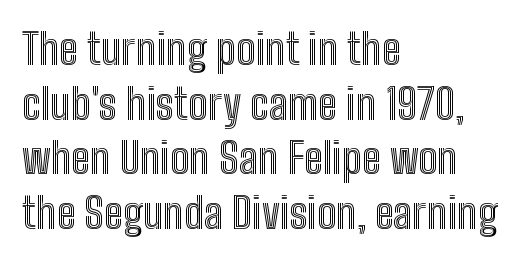
All the whitespace from short lines collects on the right. Looks like regular typesetting: each glyph gets only the width it needs. Italic? Not at all — the glyphs are vertical. Rule under the text: the space is simply empty. Glyph-to-glyph distance matches everyday printed text. Horizontal bands of white between lines are of average thickness.
